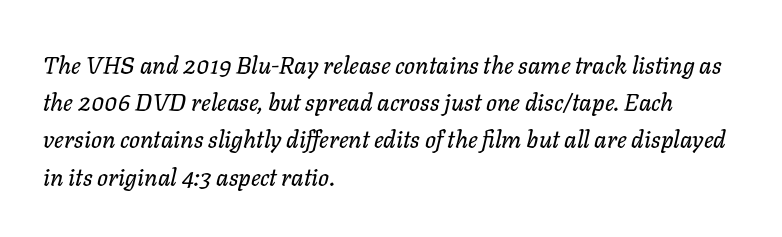
The leading is moderate, giving the passage an even texture. The specimen reads as italic at a glance. The passage shown is not underscored anywhere. This rendering leaves character spacing at its baseline value.
